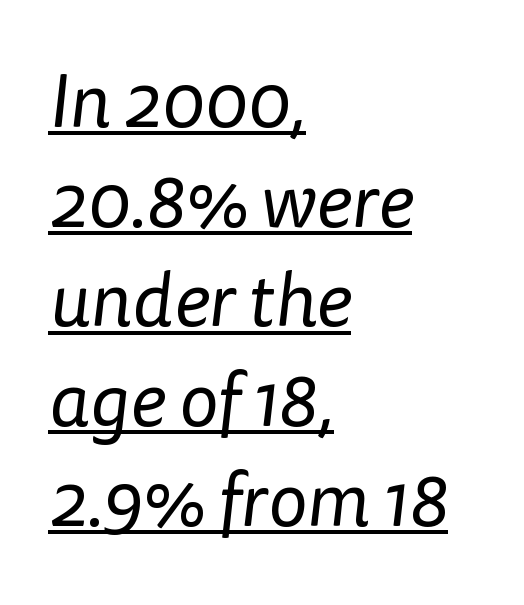
Q: Is the text bold? A: No.
Q: Is the typeface a serif or a sans-serif typeface? A: Sans-serif.
Q: Is the text underlined? A: Yes.
Q: How is the paragraph aligned? A: Left-aligned.
Q: Is the spacing between letters normal or unusually wide? A: Normal.
Q: Is the spacing between lines tight, normal or loose? A: Normal.
Q: Width (condensed, normal, or wide)? A: Normal.
Q: Stroke contrast? A: Low.
Q: x-height? A: Medium.
Q: Monospaced? A: No.
